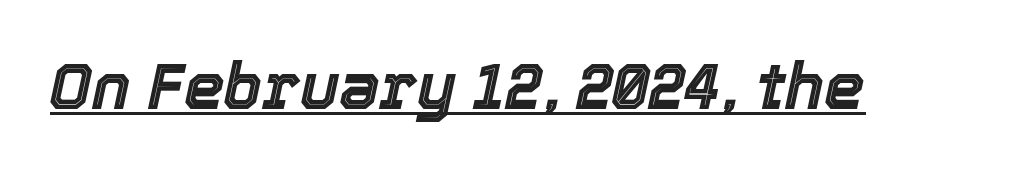
The image shows 65 px text type, italic (leaning right); set normal letter spacing, underlined; a medium x-height.
